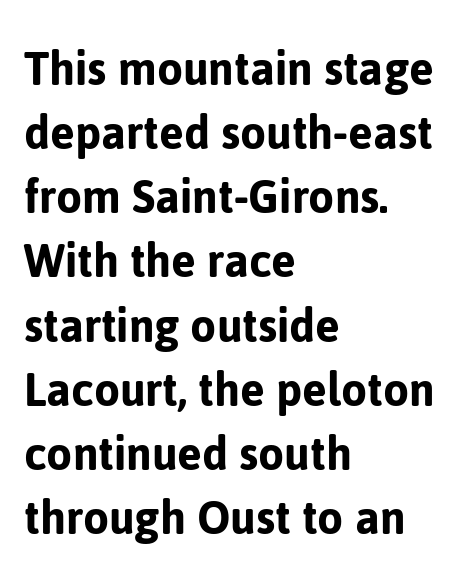
The image shows 53 px sans-serif type, upright; set left-aligned, line spacing 1.21x, normal letter spacing, not underlined; low stroke contrast and a medium x-height.
